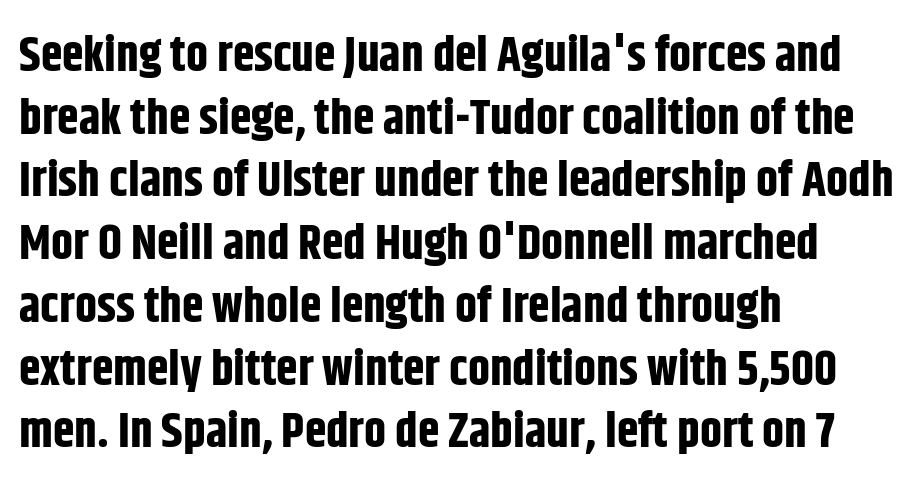
The image shows 49 px bold, condensed sans-serif type, upright; set left-aligned, normal line spacing (1.28x), normal letter spacing, not underlined; low stroke contrast and a large x-height.
